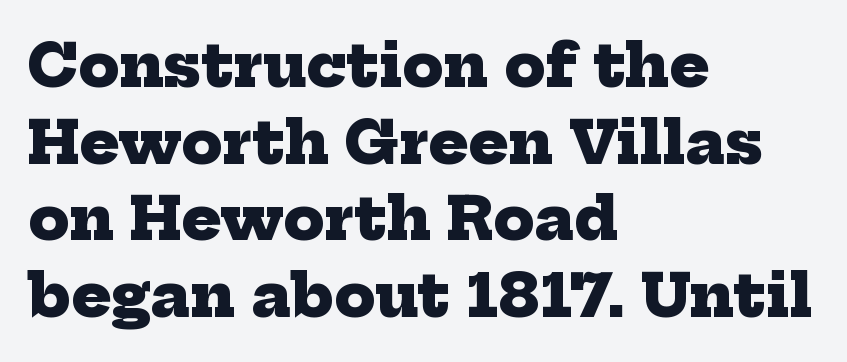
{"serif": "yes", "bold": "yes", "weight": "heavy", "width": "normal", "stroke_contrast": "low", "x_height": "medium", "monospaced": "no", "underline": "no", "align": "left", "line_spacing": "normal", "line_spacing_ratio": 1.3, "letter_spacing": "normal", "letter_spacing_em": 0.0, "glyph_px": 59}
